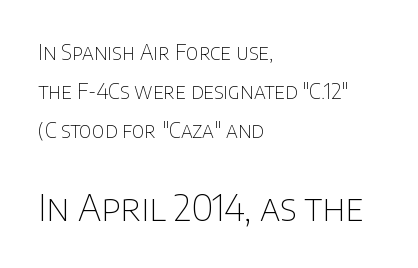
Q: Is the text bold? A: No.
Q: Is the text italic (slanted)? A: No, it is upright.
Q: Is the typeface a serif or a sans-serif typeface? A: Sans-serif.
Q: Is the text underlined? A: No.
Q: How is the paragraph aligned? A: Left-aligned.
Q: Is the spacing between letters normal or unusually wide? A: Normal.
Q: Which block of text is set in a larger size, the first (top) or the second (bottom)? A: The second (bottom) one.
Q: Width (condensed, normal, or wide)? A: Normal.
Q: Stroke contrast? A: Low.
Q: x-height? A: Large.
Q: Monospaced? A: No.
